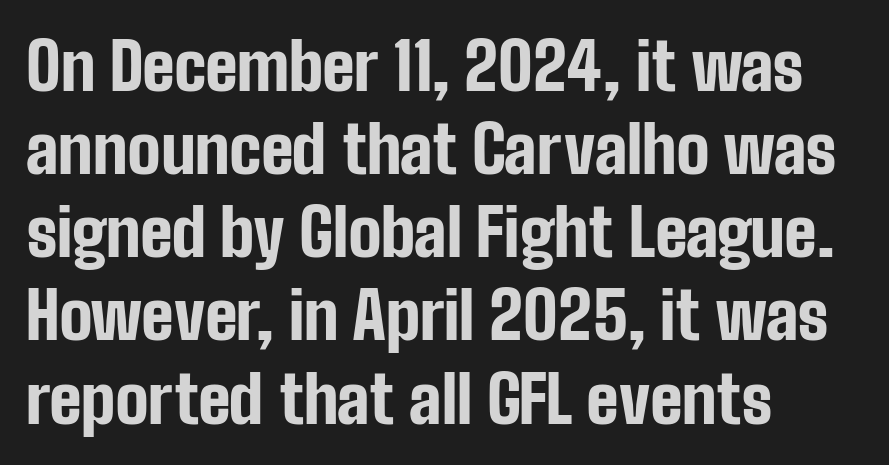
The block of text has a typical density, with ordinary space between rows. In terms of letterspacing, this is plain default setting. Characters remain perfectly vertical along every line. Horizontally, the lines are justified to the leading edge only.
